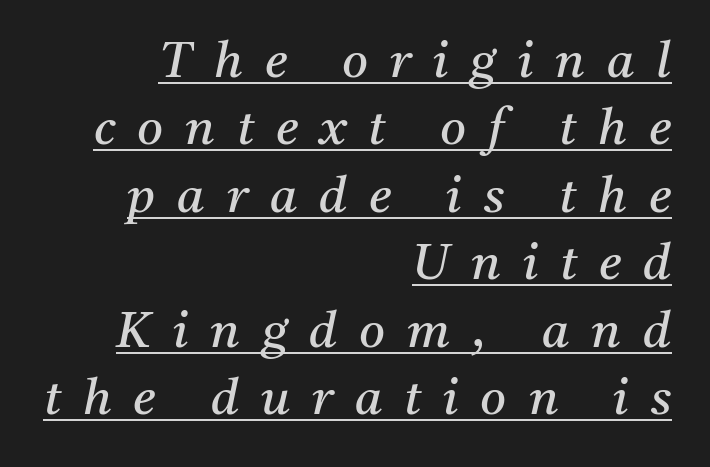
{"serif": "yes", "italic": "yes", "lean": "right", "slant_degrees": 11, "bold": "no", "weight": "regular", "width": "normal", "stroke_contrast": "medium", "x_height": "medium", "monospaced": "no", "underline": "yes", "align": "right", "line_spacing": "normal", "line_spacing_ratio": 1.35, "letter_spacing": "wide", "letter_spacing_em": 0.44, "glyph_px": 50}
